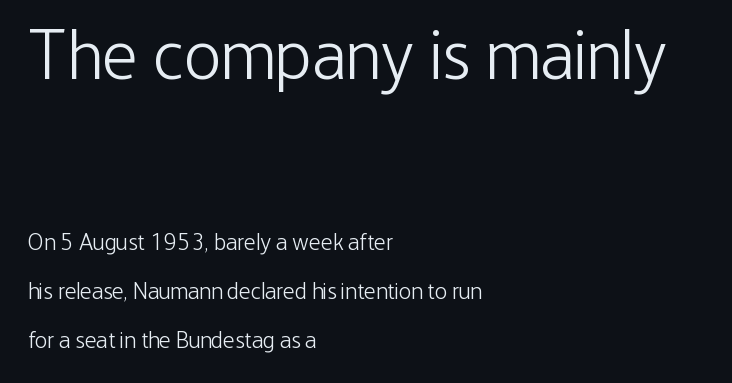
Think of a printed novel: that variable character pitch is what you see here. Students, note that the glyphs here touch the page at normal intervals. Just letters on the line, the space beneath them empty. If you drew a ruler down the left edge, every line would touch it. Here the first block reads like a headline and the second like body copy.
